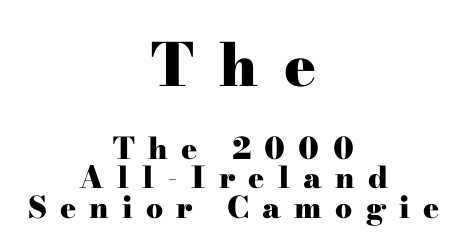
Honestly, there is no underline to notice here at all. The block of text is dense from top to bottom, with scant space between rows. One-word summary of the alignment: center. This rendering employs a face with finishing strokes, i.e., a serif. The rendering uses natural spacing where letterforms have individual widths. Weight check: bold — yes, fully.
